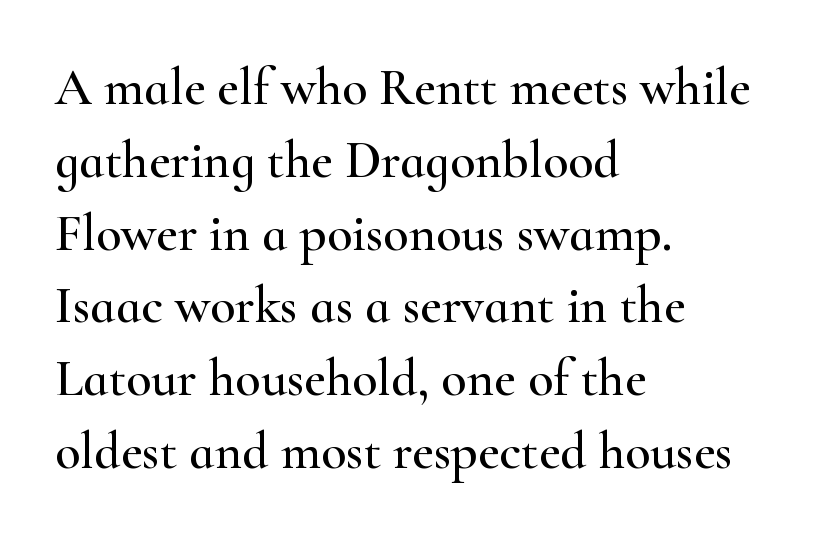
Q: Is the text italic (slanted)? A: No, it is upright.
Q: Is the typeface a serif or a sans-serif typeface? A: Serif.
Q: Is the text underlined? A: No.
Q: How is the paragraph aligned? A: Left-aligned.
Q: Is the spacing between letters normal or unusually wide? A: Normal.
Q: Is the spacing between lines tight, normal or loose? A: Normal.
Q: Width (condensed, normal, or wide)? A: Wide.
Q: Stroke contrast? A: High.
Q: x-height? A: Small.
Q: Monospaced? A: No.
